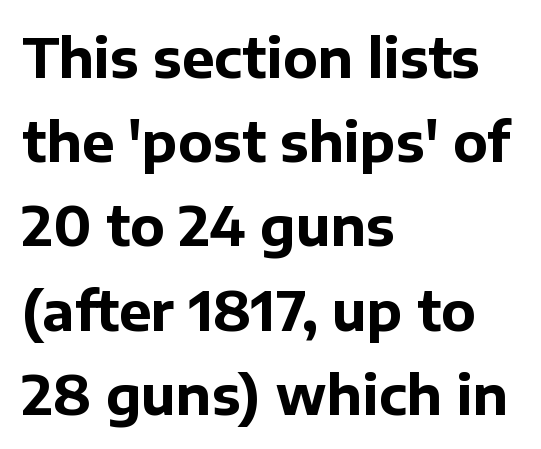
Q: Is the text bold? A: Yes.
Q: Is the text italic (slanted)? A: No, it is upright.
Q: Is the typeface a serif or a sans-serif typeface? A: Sans-serif.
Q: Is the text underlined? A: No.
Q: How is the paragraph aligned? A: Left-aligned.
Q: Is the spacing between letters normal or unusually wide? A: Normal.
Q: Is the spacing between lines tight, normal or loose? A: Normal.
Q: Width (condensed, normal, or wide)? A: Normal.
Q: Stroke contrast? A: Low.
Q: x-height? A: Medium.
Q: Monospaced? A: No.
